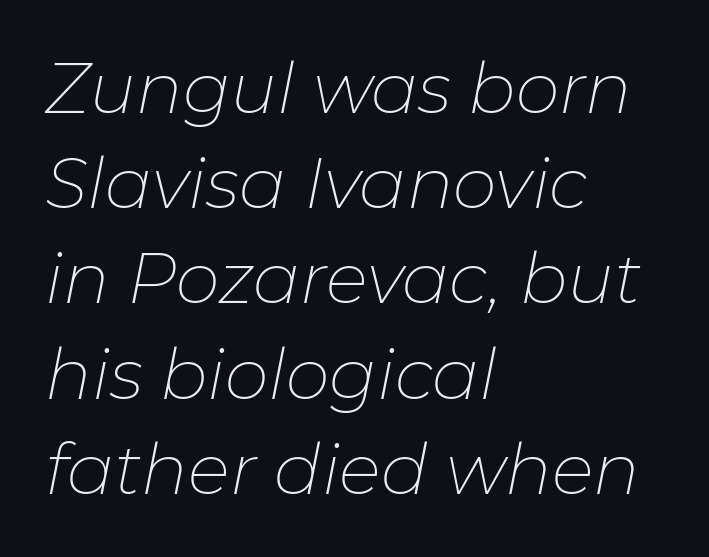
Glyph-to-glyph distance matches everyday printed text. Unmarked baselines from the first word to the last. In terms of leading, this rendering sits right in the middle. Think of a printed novel: that variable character pitch is what you see here.
